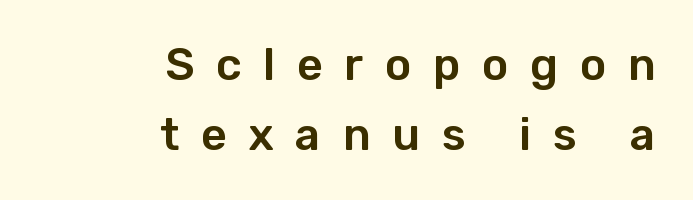
The image shows 45 px sans-serif type, upright; set right-aligned, normal line spacing (1.56x), unusually wide letter spacing (+0.48 em), not underlined; low stroke contrast and a medium x-height.
